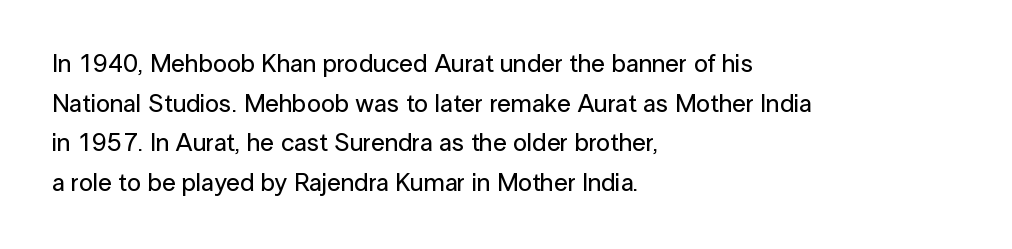
Words appear dense and cohesive because spacing is normal. Italic? Not at all — the glyphs are vertical. Horizontally, the lines are justified to the leading edge only. Leading matches the norm, producing a regular column. Each row of text sits above clean, open space.
